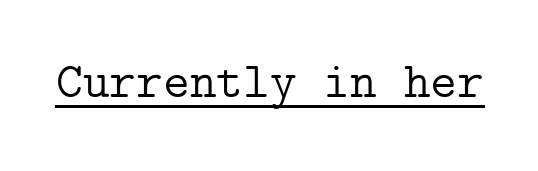
Q: Is the text bold? A: No.
Q: Is the text italic (slanted)? A: No, it is upright.
Q: Is the typeface a serif or a sans-serif typeface? A: Serif.
Q: Is the text underlined? A: Yes.
Q: Is the spacing between letters normal or unusually wide? A: Normal.
Q: Width (condensed, normal, or wide)? A: Normal.
Q: Stroke contrast? A: Low.
Q: x-height? A: Medium.
